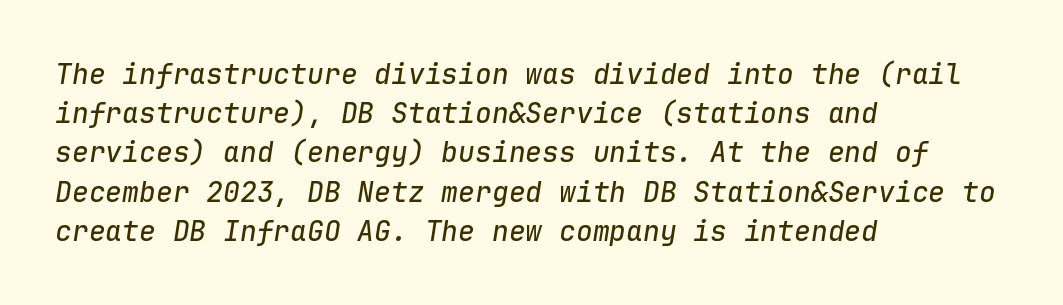
{"italic": "yes", "lean": "right", "slant_degrees": 9, "width": "normal", "stroke_contrast": "low", "x_height": "medium", "monospaced": "yes", "underline": "no", "align": "left", "line_spacing": "normal", "line_spacing_ratio": 1.4, "letter_spacing": "normal", "letter_spacing_em": 0.0, "glyph_px": 28}
